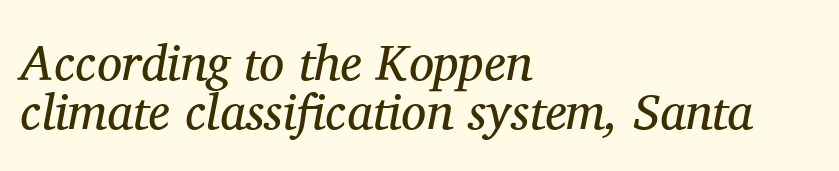
Very little white space separates one row of letters from the next. The whole block is typeset with a tilt. Letterform terminals end in serifs throughout the passage. Rule under the text: the space is simply empty. Is the block centered? No — it sits flush against the left margin.
